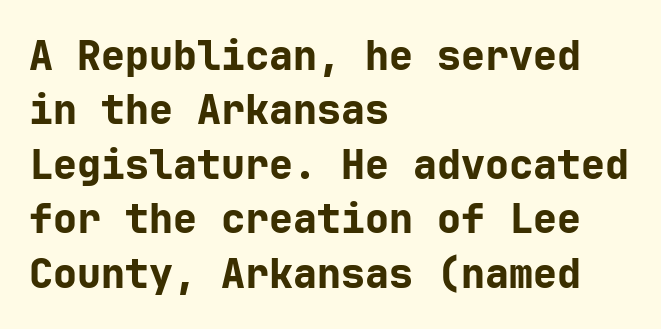
Q: Is the text bold? A: Yes.
Q: Is the text italic (slanted)? A: No, it is upright.
Q: Is the typeface a serif or a sans-serif typeface? A: Sans-serif.
Q: Is the text underlined? A: No.
Q: How is the paragraph aligned? A: Left-aligned.
Q: Is the spacing between letters normal or unusually wide? A: Normal.
Q: Is the spacing between lines tight, normal or loose? A: Normal.
Q: Width (condensed, normal, or wide)? A: Normal.
Q: Stroke contrast? A: Low.
Q: x-height? A: Medium.
